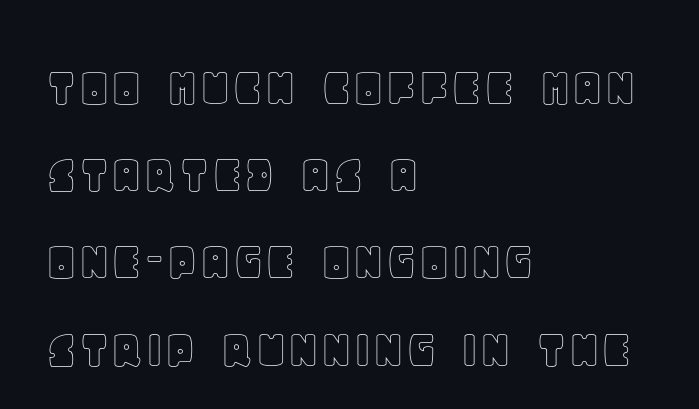
Q: Is the text italic (slanted)? A: No, it is upright.
Q: Is the text underlined? A: No.
Q: How is the paragraph aligned? A: Left-aligned.
Q: Is the spacing between letters normal or unusually wide? A: Normal.
Q: Is the spacing between lines tight, normal or loose? A: Normal.
Q: Width (condensed, normal, or wide)? A: Normal.
Q: x-height? A: Large.
Q: Monospaced? A: No.
